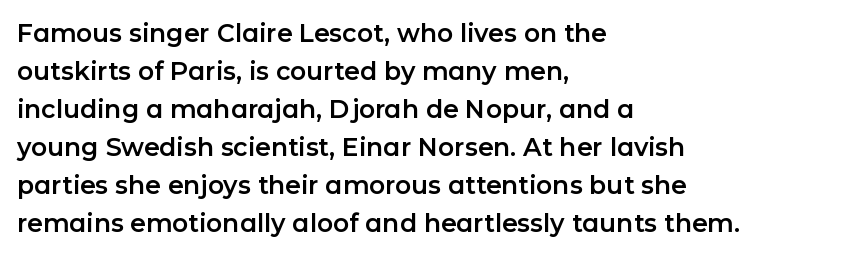
{"italic": "no", "underline": "no", "align": "left", "line_spacing": "normal", "line_spacing_ratio": 1.52, "letter_spacing": "normal", "letter_spacing_em": 0.0, "glyph_px": 25}
